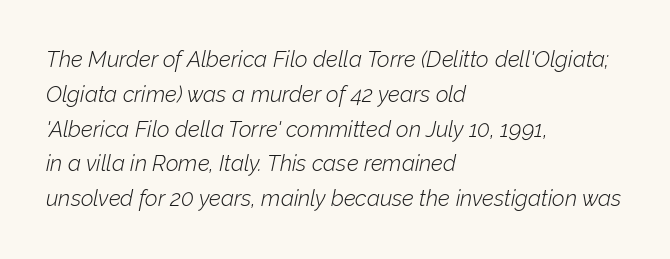
Q: Is the text bold? A: No.
Q: Is the text italic (slanted)? A: Yes, it leans right by about 12 degrees.
Q: Is the text underlined? A: No.
Q: How is the paragraph aligned? A: Left-aligned.
Q: Is the spacing between letters normal or unusually wide? A: Normal.
Q: Is the spacing between lines tight, normal or loose? A: Normal.
